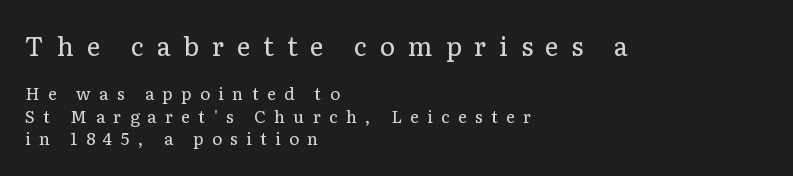
The image shows 26 px text type, upright; set left-aligned, normal line spacing (1.32x), unusually wide letter spacing (+0.49 em), not underlined; the first (top) block is 1.53x larger.
